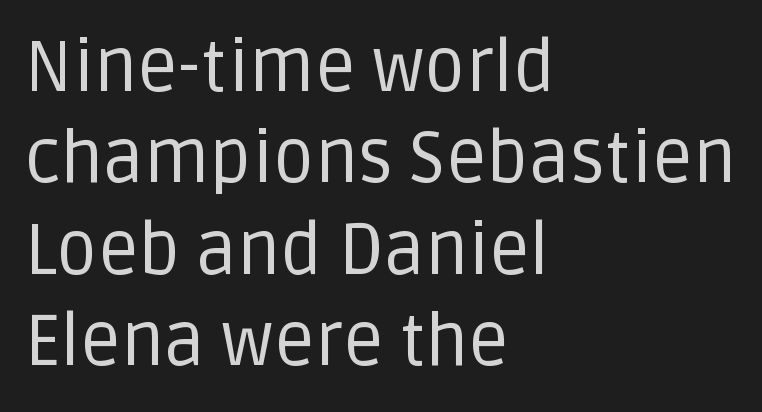
The image shows 72 px regular-weight sans-serif type, upright; set left-aligned, normal line spacing (1.27x), normal letter spacing, not underlined; low stroke contrast and a large x-height.
